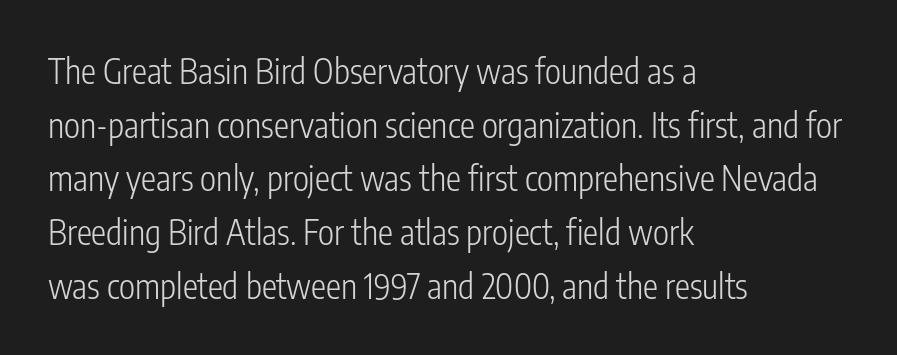
The image shows 34 px light, condensed sans-serif type, upright; set left-aligned, normal line spacing (1.58x), normal letter spacing, not underlined; low stroke contrast and a medium x-height.
